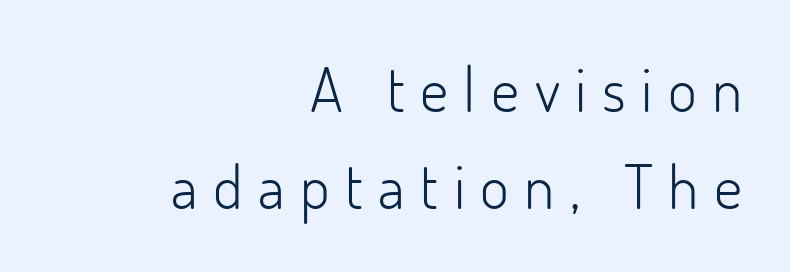
Counters stay open thanks to moderate or lighter strokes. Layout note: lines flush right. Words appear elongated and porous because spacing is wide. The typography opts for an upright posture over an oblique one. The foot of each line stays bare and open.
